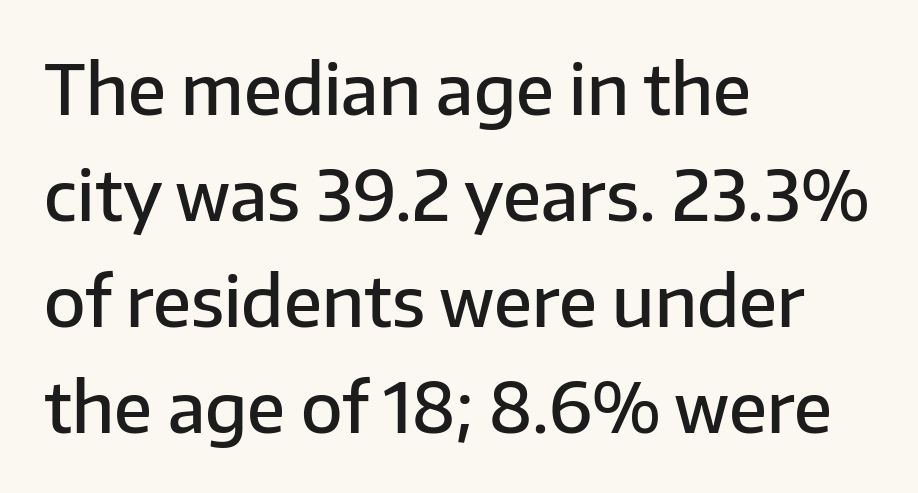
The font's upright variant was chosen for this text. The rendering uses natural spacing where letterforms have individual widths. Regarding serifs, this sample does without them. Each row of text sits above clean, open space. A bit beefed up — I'd call it semibold rather than bold.
